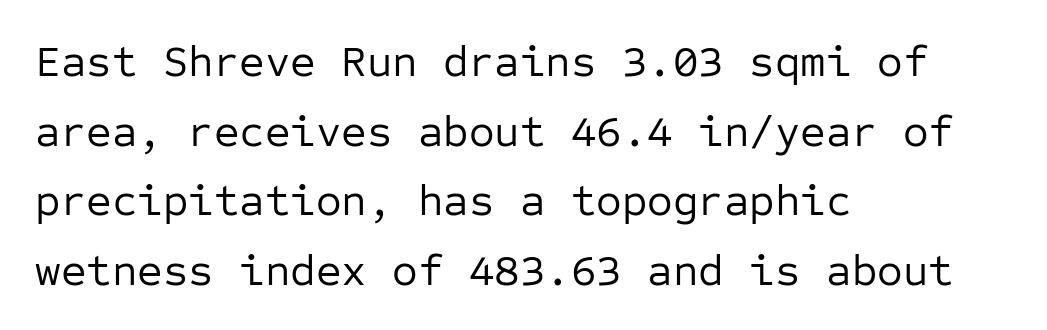
The letterforms sit shoulder to shoulder at normal distance. This sample has the even, mechanical cadence of fixed-width lettering. If you drew a ruler down the left edge, every line would touch it. The type sits square on the baseline with zero lean.
